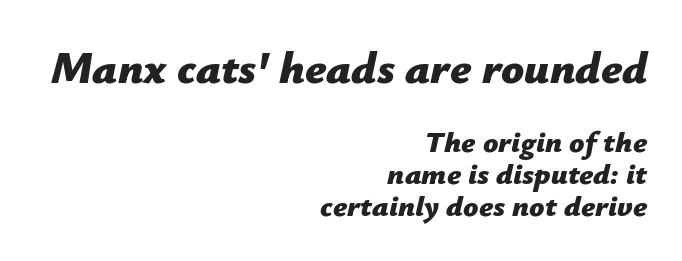
The more generous point size was reserved for the upper chunk. Interline gaps are noticeably narrow in this sample. The passage shown is not underscored anywhere. The passage shown is typed in a proportional face where columns would drift. This sample uses plain, unmodified letter spacing.
